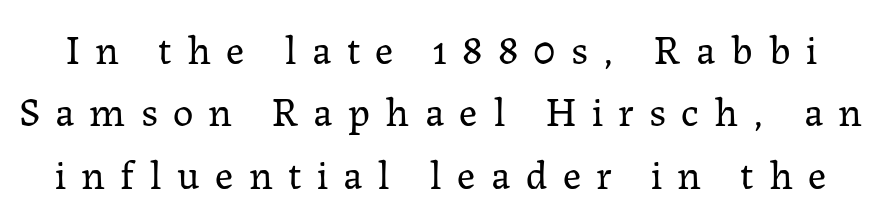
Italic: no, the glyphs are upright roman. A serif font was chosen for this passage. The designer left line spacing at the default. The passage shown is not underscored anywhere.
